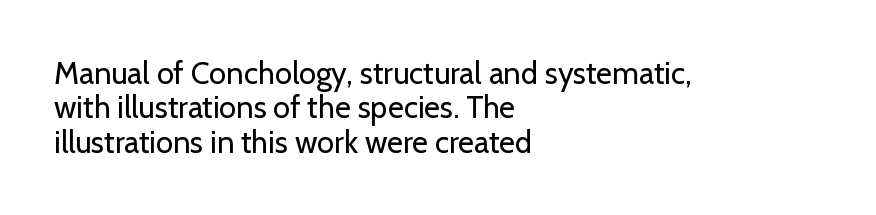
Q: Is the text bold? A: No.
Q: Is the text italic (slanted)? A: No, it is upright.
Q: Is the typeface a serif or a sans-serif typeface? A: Sans-serif.
Q: Is the text underlined? A: No.
Q: How is the paragraph aligned? A: Left-aligned.
Q: Is the spacing between letters normal or unusually wide? A: Normal.
Q: Is the spacing between lines tight, normal or loose? A: Tight.
Q: Width (condensed, normal, or wide)? A: Normal.
Q: Stroke contrast? A: Low.
Q: x-height? A: Medium.
Q: Monospaced? A: No.
